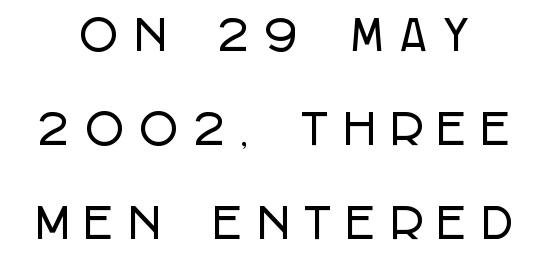
{"serif": "no", "italic": "no", "width": "condensed", "stroke_contrast": "low", "x_height": "large", "monospaced": "no", "underline": "no", "line_spacing": "loose", "line_spacing_ratio": 2.29, "letter_spacing": "wide", "letter_spacing_em": 0.41, "glyph_px": 41}
